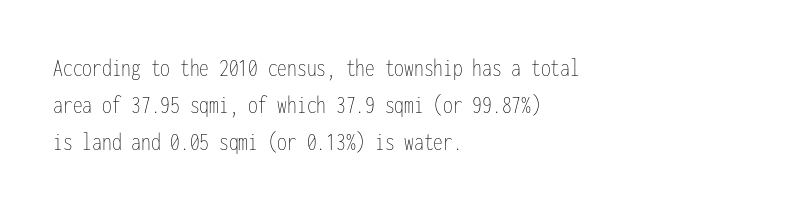
The image shows 26 px text type, upright; set left-aligned, normal line spacing (1.43x), normal letter spacing, not underlined.
